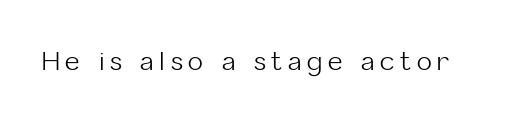
{"italic": "no", "bold": "no", "underline": "no", "letter_spacing": "wide", "letter_spacing_em": 0.23, "glyph_px": 25}
